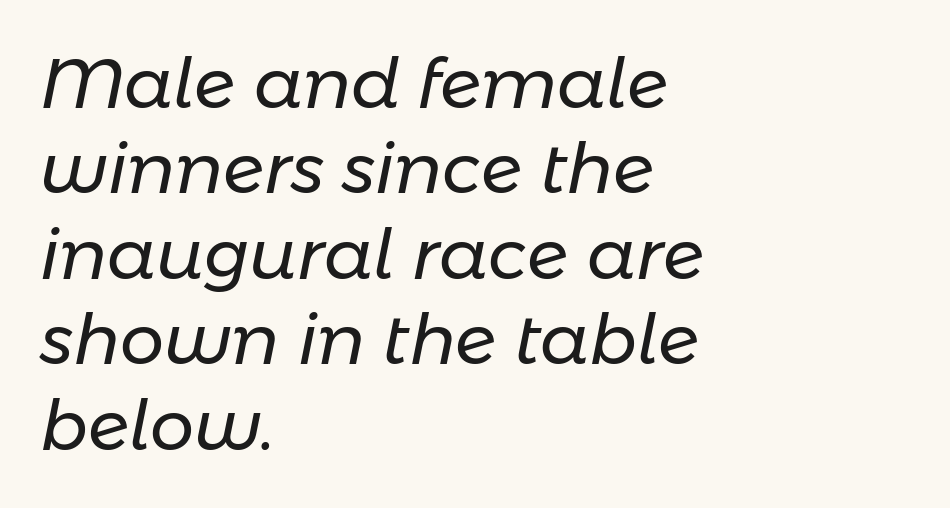
Q: Is the text bold? A: No.
Q: Is the text italic (slanted)? A: Yes, it leans right by about 11 degrees.
Q: Is the text underlined? A: No.
Q: How is the paragraph aligned? A: Left-aligned.
Q: Is the spacing between letters normal or unusually wide? A: Normal.
Q: Width (condensed, normal, or wide)? A: Normal.
Q: Stroke contrast? A: Low.
Q: x-height? A: Medium.
Q: Monospaced? A: No.
